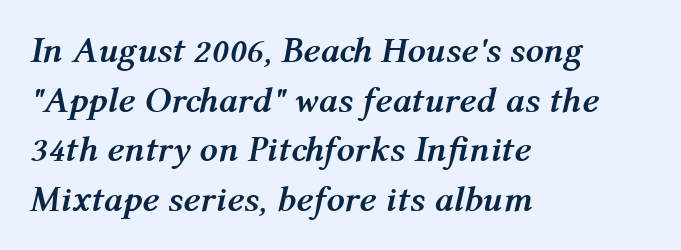
The image shows 36 px semibold type, italic (leaning right); set left-aligned, normal line spacing (1.38x), normal letter spacing, not underlined; medium stroke contrast and a medium x-height.
